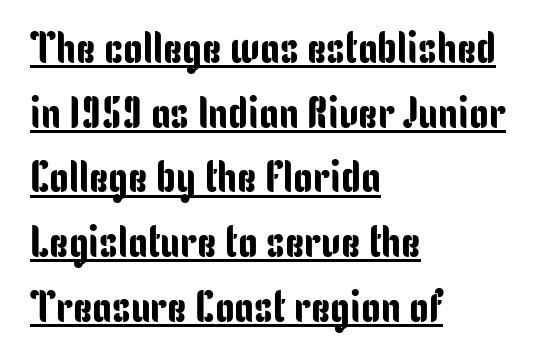
{"serif": "no", "italic": "no", "width": "condensed", "stroke_contrast": "low", "x_height": "medium", "monospaced": "no", "underline": "yes", "align": "left", "line_spacing": "normal", "line_spacing_ratio": 1.47, "letter_spacing": "normal", "letter_spacing_em": 0.0, "glyph_px": 44}
